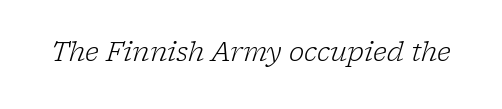
The image shows 26 px text type, italic (leaning right); set normal letter spacing, not underlined.
